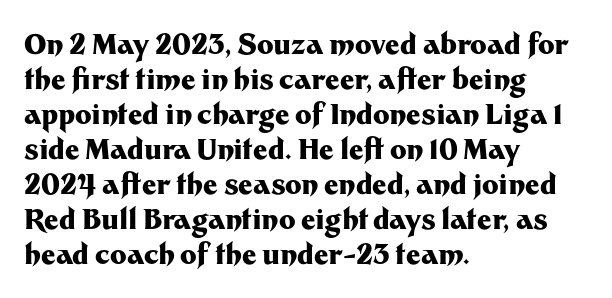
{"serif": "no", "italic": "no", "bold": "yes", "weight": "heavy", "width": "normal", "stroke_contrast": "medium", "x_height": "medium", "monospaced": "no", "underline": "no", "align": "left", "line_spacing": "normal", "line_spacing_ratio": 1.25, "letter_spacing": "normal", "letter_spacing_em": 0.0, "glyph_px": 28}
